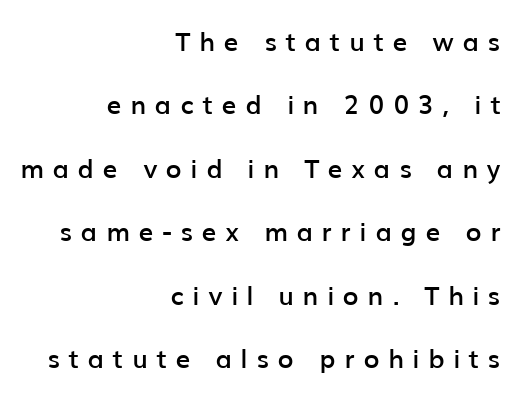
The image shows 26 px text type, upright; set right-aligned, loose line spacing (2.44x), unusually wide letter spacing (+0.34 em), not underlined.
